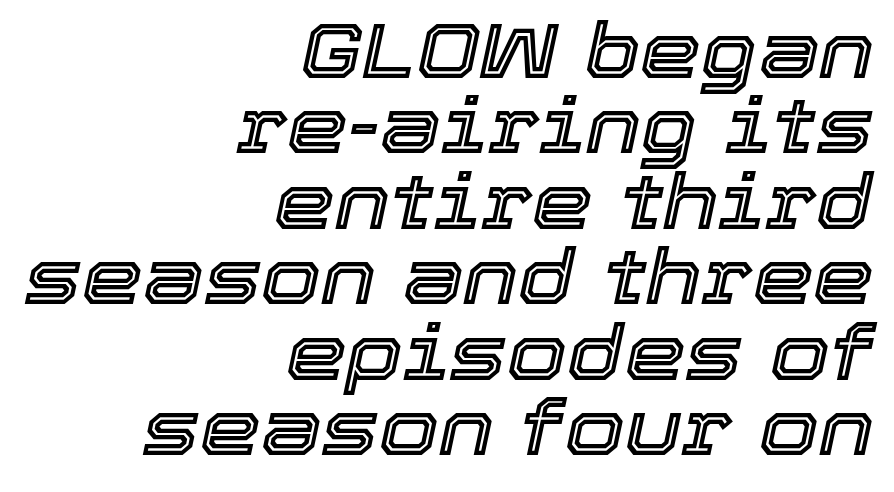
The image shows 77 px text type, italic (leaning right); set right-aligned, tight line spacing (0.98x), normal letter spacing, not underlined; a medium x-height.
